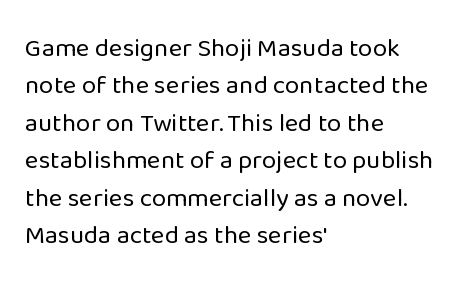
Q: Is the text bold? A: No.
Q: Is the text italic (slanted)? A: No, it is upright.
Q: Is the text underlined? A: No.
Q: How is the paragraph aligned? A: Left-aligned.
Q: Is the spacing between letters normal or unusually wide? A: Normal.
Q: Is the spacing between lines tight, normal or loose? A: Normal.
